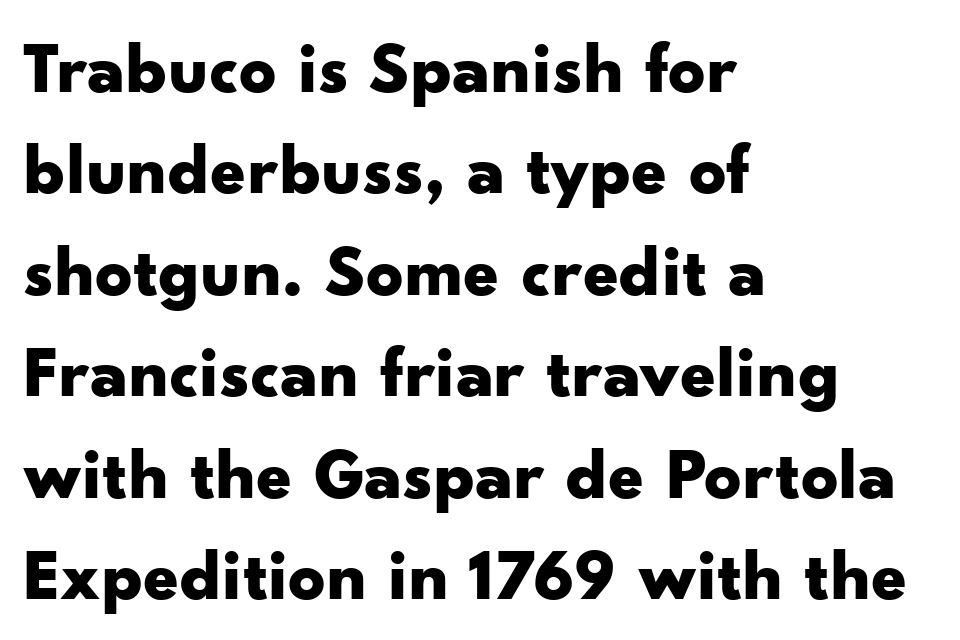
The image shows 73 px bold, wide sans-serif type, upright; set left-aligned, normal line spacing (1.39x), normal letter spacing, not underlined; low stroke contrast and a small x-height.
